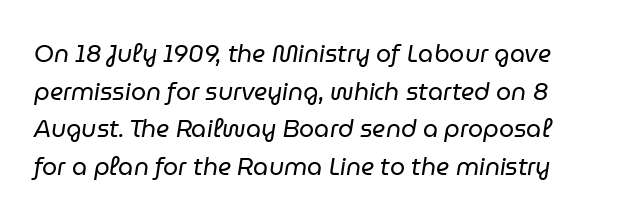
{"italic": "yes", "lean": "right", "slant_degrees": 9, "bold": "no", "underline": "no", "line_spacing": "normal", "line_spacing_ratio": 1.57, "letter_spacing": "normal", "letter_spacing_em": 0.0, "glyph_px": 24}
